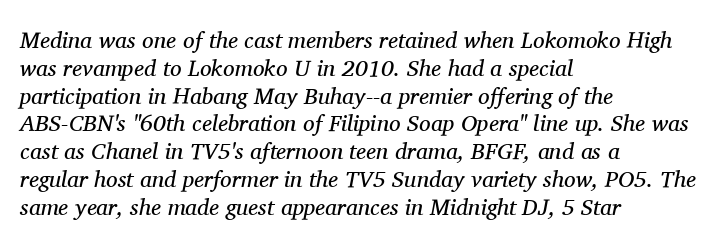
Q: Is the text bold? A: No.
Q: Is the text italic (slanted)? A: Yes, it leans right by about 11 degrees.
Q: Is the text underlined? A: No.
Q: How is the paragraph aligned? A: Left-aligned.
Q: Is the spacing between letters normal or unusually wide? A: Normal.
